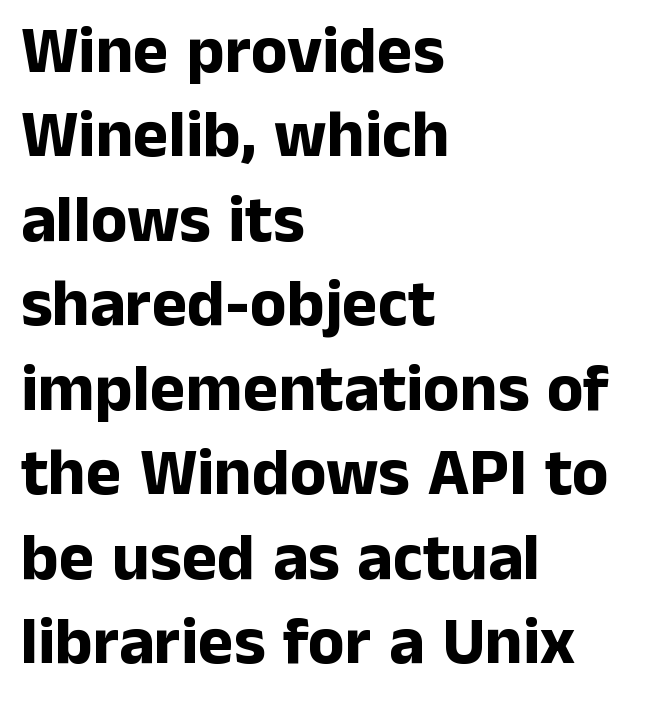
The image shows 67 px bold sans-serif type, upright; set left-aligned, normal line spacing (1.26x), normal letter spacing, not underlined; low stroke contrast and a medium x-height.
